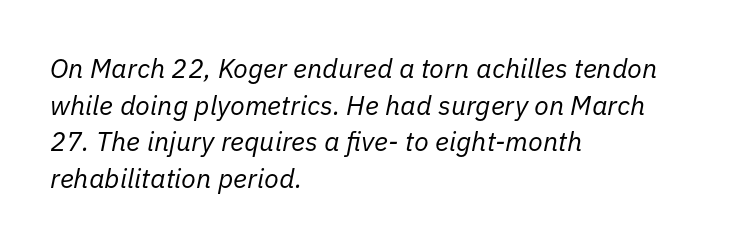
The image shows 27 px text type, italic (leaning right); set left-aligned, normal line spacing (1.36x), normal letter spacing, not underlined.
